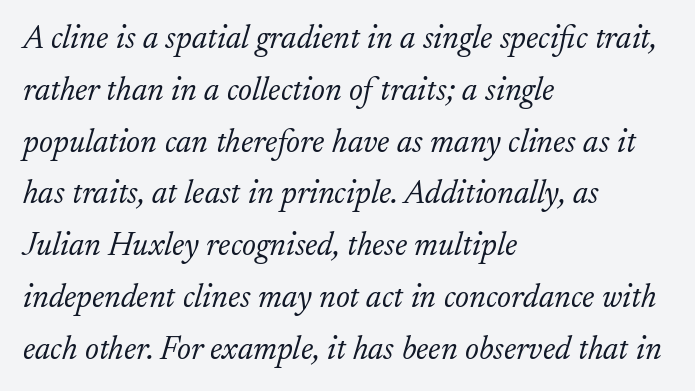
Vertical spacing — default. In CSS terms this would be text-align: left. A serif font was chosen for this passage. Is this a fixed-width face? No — the glyphs have proportional, varying widths.
